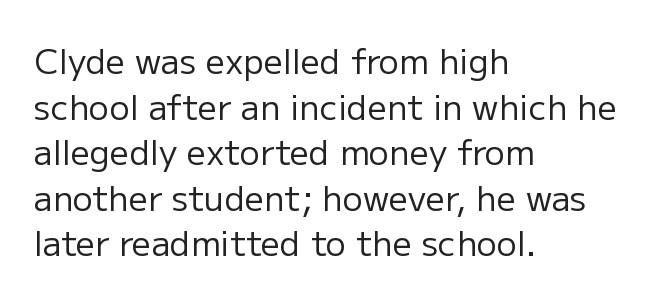
The image shows 34 px regular-weight sans-serif type, upright; set left-aligned, normal line spacing (1.34x), normal letter spacing, not underlined; low stroke contrast and a medium x-height.
